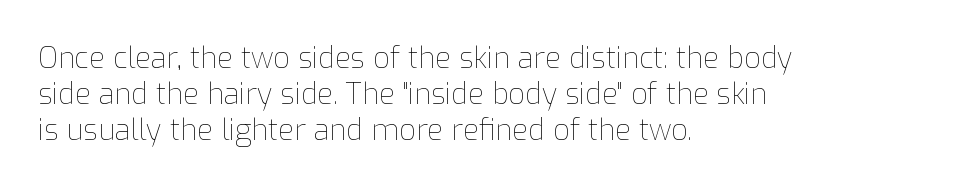
Q: Is the text bold? A: No.
Q: Is the text italic (slanted)? A: No, it is upright.
Q: Is the text underlined? A: No.
Q: How is the paragraph aligned? A: Left-aligned.
Q: Is the spacing between letters normal or unusually wide? A: Normal.
Q: Width (condensed, normal, or wide)? A: Normal.
Q: Stroke contrast? A: Low.
Q: x-height? A: Medium.
Q: Monospaced? A: No.
